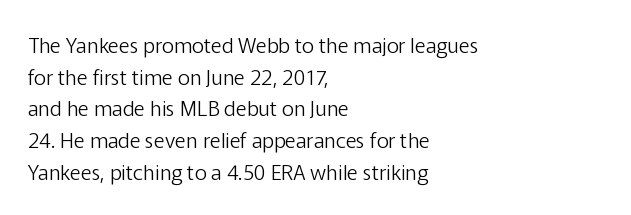
Q: Is the text bold? A: No.
Q: Is the text italic (slanted)? A: No, it is upright.
Q: Is the text underlined? A: No.
Q: How is the paragraph aligned? A: Left-aligned.
Q: Is the spacing between letters normal or unusually wide? A: Normal.
Q: Is the spacing between lines tight, normal or loose? A: Normal.
